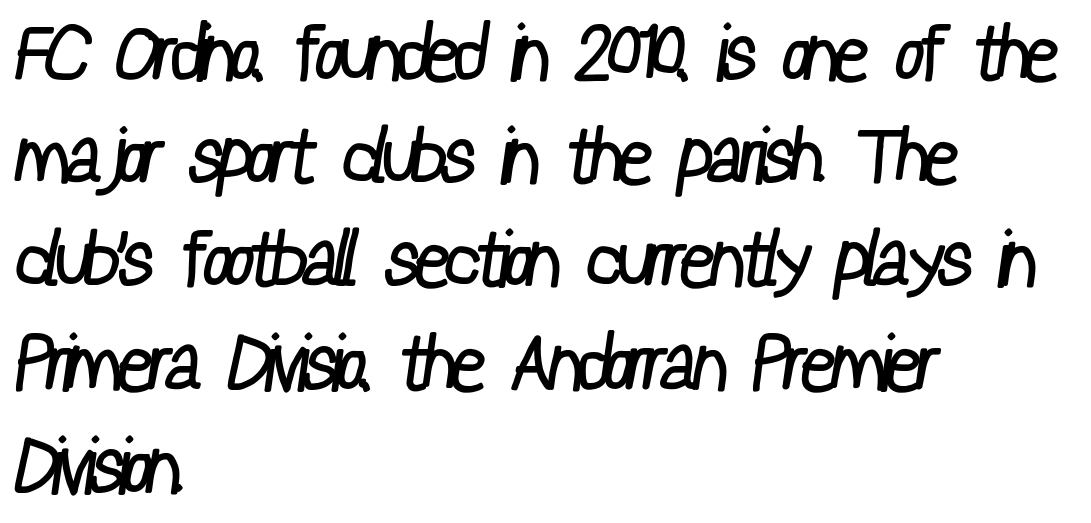
The image shows 77 px regular-weight, condensed sans-serif type; set left-aligned, normal line spacing (1.34x), normal letter spacing, not underlined; low stroke contrast and a medium x-height.
